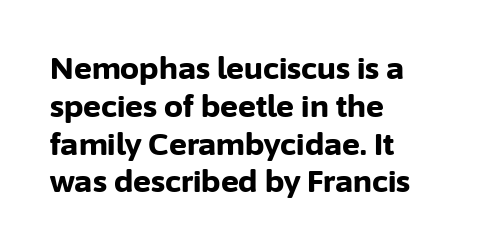
{"serif": "no", "italic": "no", "bold": "yes", "weight": "bold", "width": "normal", "stroke_contrast": "low", "x_height": "medium", "monospaced": "no", "underline": "no", "align": "left", "line_spacing": "normal", "line_spacing_ratio": 1.26, "letter_spacing": "normal", "letter_spacing_em": 0.0, "glyph_px": 30}
